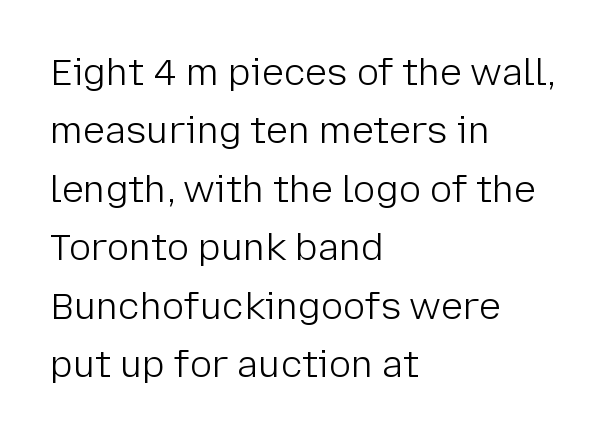
The image shows 37 px light sans-serif type, upright; set left-aligned, normal line spacing (1.58x), normal letter spacing, not underlined; low stroke contrast and a medium x-height.
